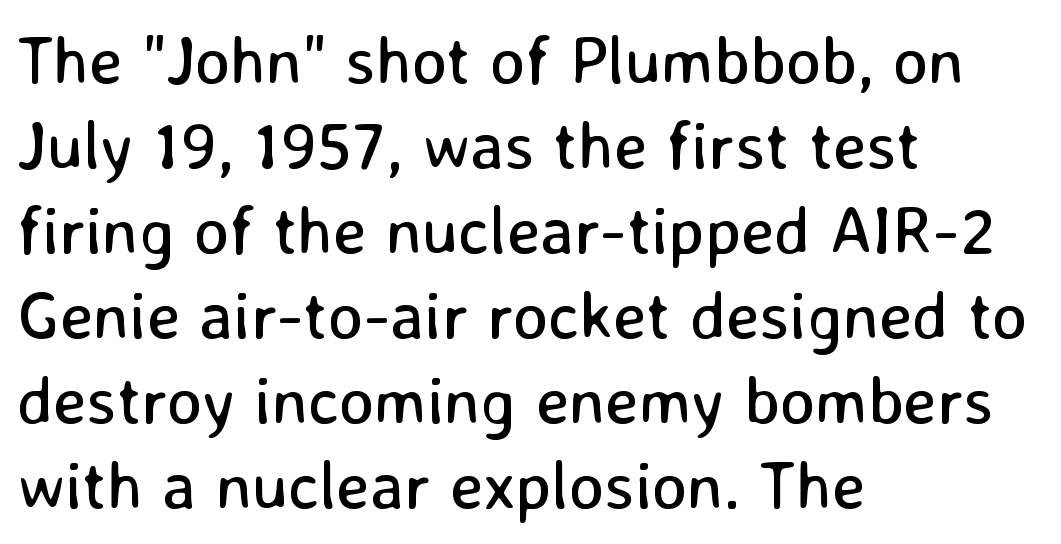
The image shows 67 px regular-weight sans-serif type, upright; set left-aligned, normal line spacing (1.27x), normal letter spacing, not underlined; low stroke contrast and a medium x-height.
